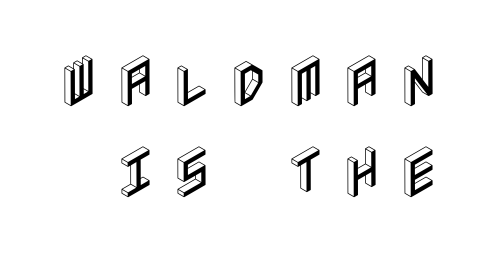
{"italic": "no", "width": "condensed", "x_height": "large", "underline": "no", "line_spacing": "normal", "line_spacing_ratio": 1.63, "letter_spacing": "wide", "letter_spacing_em": 0.28, "glyph_px": 56}
